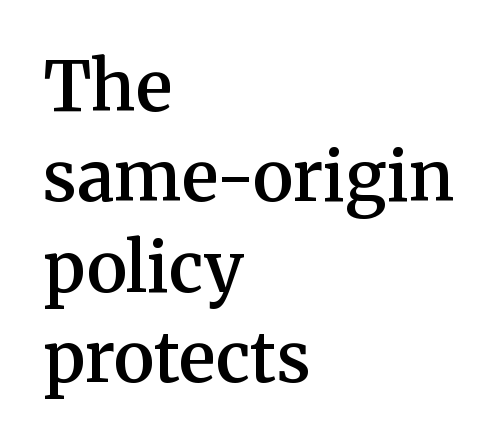
The image shows 69 px semibold serif type, upright; set left-aligned, normal line spacing (1.31x), normal letter spacing, not underlined; medium stroke contrast and a medium x-height.
